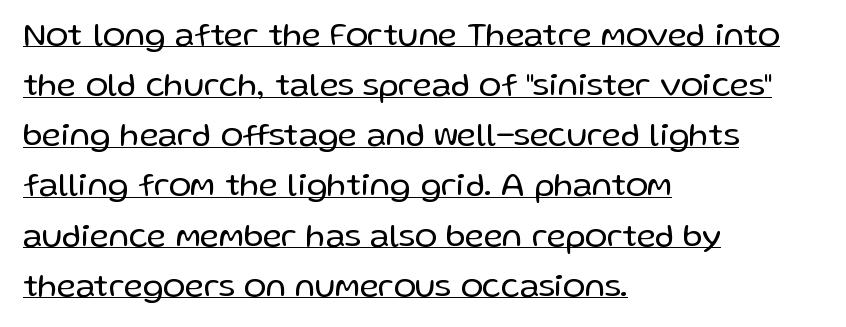
Q: Is the text bold? A: No.
Q: Is the text italic (slanted)? A: No, it is upright.
Q: Is the typeface a serif or a sans-serif typeface? A: Sans-serif.
Q: Is the text underlined? A: Yes.
Q: How is the paragraph aligned? A: Left-aligned.
Q: Is the spacing between letters normal or unusually wide? A: Normal.
Q: Is the spacing between lines tight, normal or loose? A: Normal.
Q: Width (condensed, normal, or wide)? A: Normal.
Q: Stroke contrast? A: Low.
Q: x-height? A: Medium.
Q: Monospaced? A: No.
